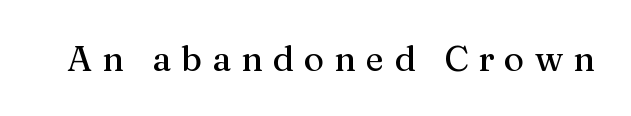
The image shows 35 px serif type, upright; set unusually wide letter spacing (+0.29 em), not underlined; medium stroke contrast and a medium x-height.
